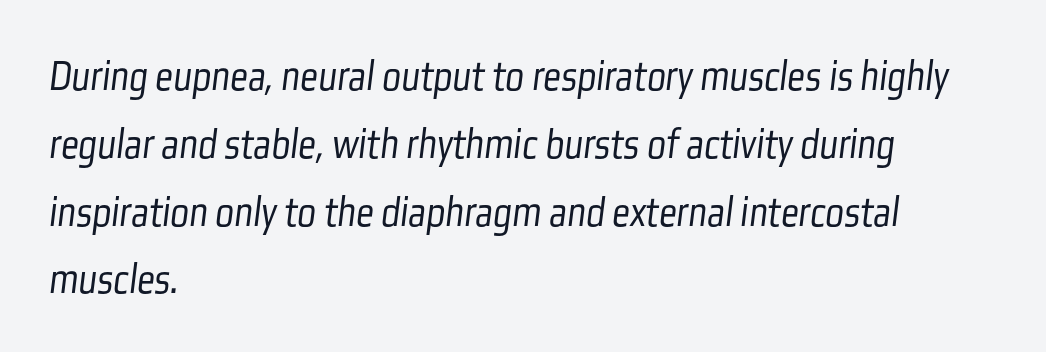
{"serif": "no", "bold": "no", "weight": "light", "width": "condensed", "stroke_contrast": "low", "x_height": "medium", "monospaced": "no", "underline": "no", "align": "left", "line_spacing": "normal", "line_spacing_ratio": 1.54, "letter_spacing": "normal", "letter_spacing_em": 0.0, "glyph_px": 44}
